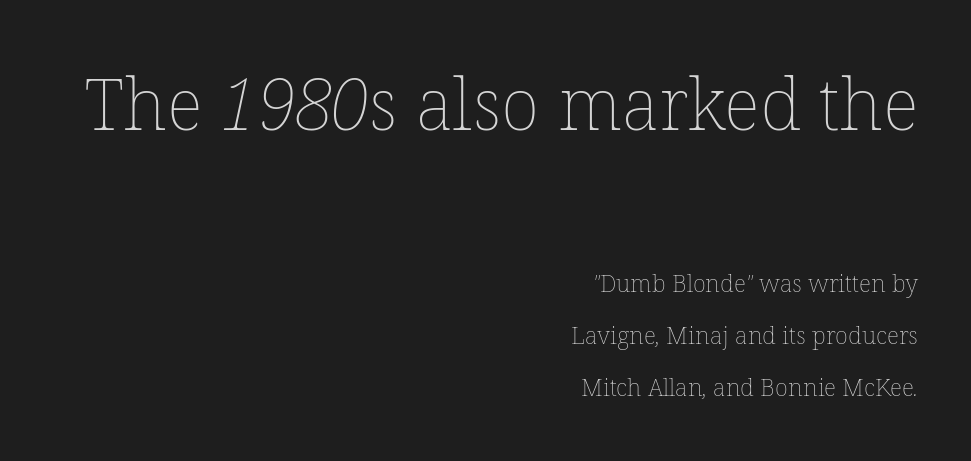
Q: Is the text bold? A: No.
Q: Is the text underlined? A: No.
Q: How is the paragraph aligned? A: Right-aligned.
Q: Is the spacing between letters normal or unusually wide? A: Normal.
Q: Is the spacing between lines tight, normal or loose? A: Loose.
Q: Which block of text is set in a larger size, the first (top) or the second (bottom)? A: The first (top) one.
Q: Width (condensed, normal, or wide)? A: Normal.
Q: Stroke contrast? A: Low.
Q: x-height? A: Medium.
Q: Monospaced? A: No.
